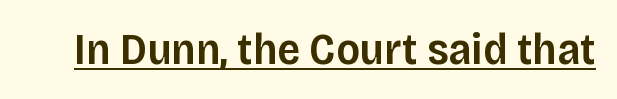
Its strokes are somewhat broadened, the hallmark of semibold type. What stands out about the letter spacing? Nothing — it is the standard amount. These lines are rendered in a variable-pitch font. Check where the strokes stop: nothing finishes them off — pure sans.
